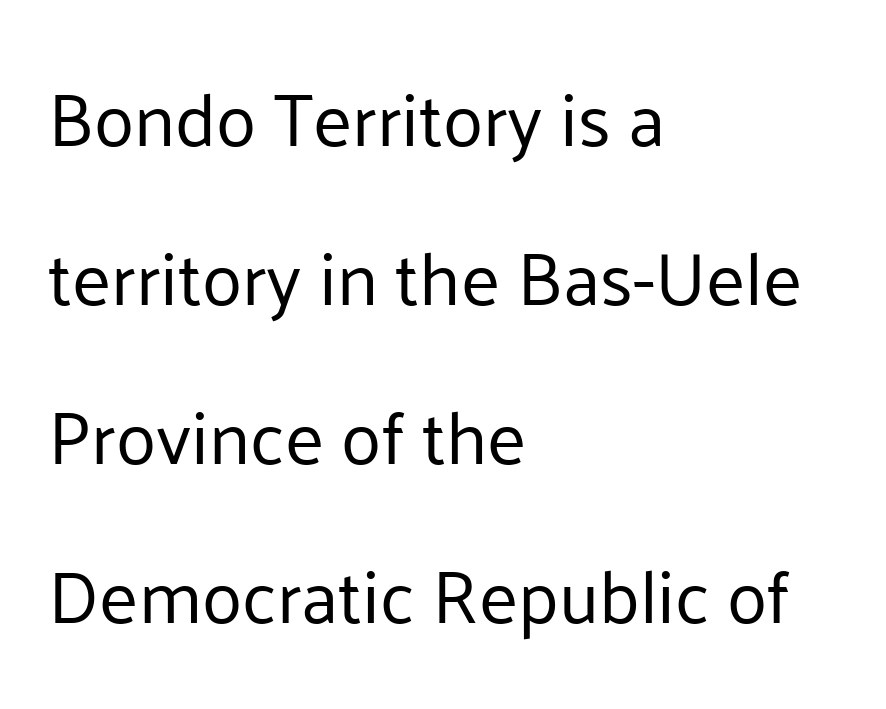
Q: Is the text bold? A: No.
Q: Is the text italic (slanted)? A: No, it is upright.
Q: Is the typeface a serif or a sans-serif typeface? A: Sans-serif.
Q: Is the text underlined? A: No.
Q: How is the paragraph aligned? A: Left-aligned.
Q: Is the spacing between letters normal or unusually wide? A: Normal.
Q: Is the spacing between lines tight, normal or loose? A: Loose.
Q: Width (condensed, normal, or wide)? A: Normal.
Q: Stroke contrast? A: Low.
Q: x-height? A: Medium.
Q: Monospaced? A: No.
